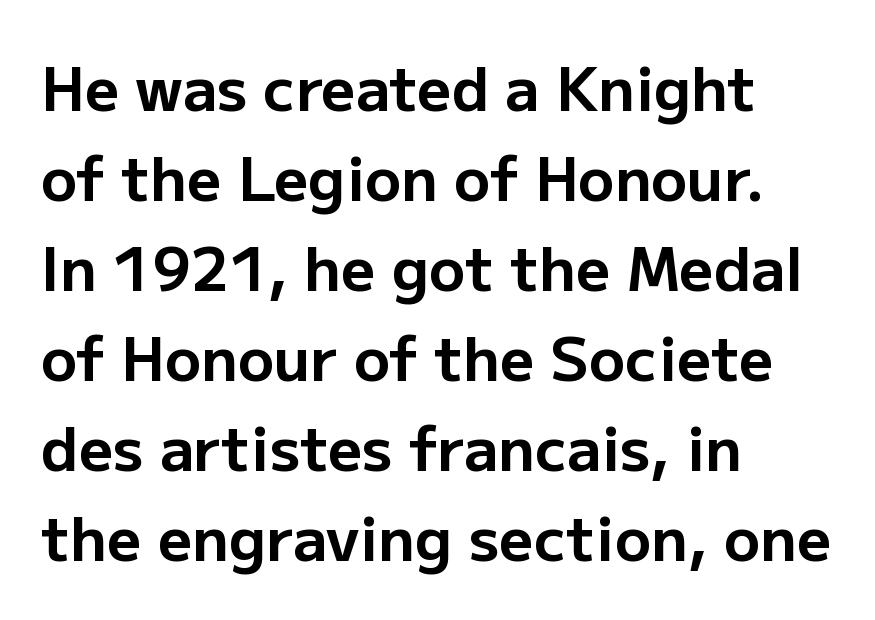
The image shows 60 px bold sans-serif type, upright; set left-aligned, normal line spacing (1.5x), normal letter spacing, not underlined; low stroke contrast and a medium x-height.
